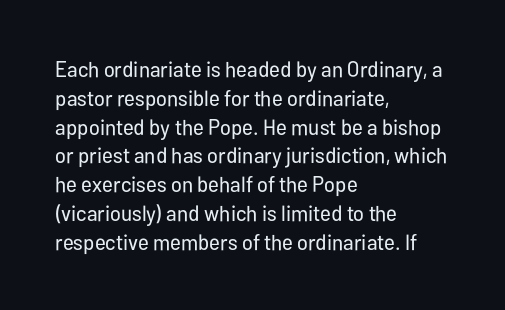
The image shows 22 px text type, upright; set left-aligned, normal line spacing (1.31x), normal letter spacing, not underlined.
